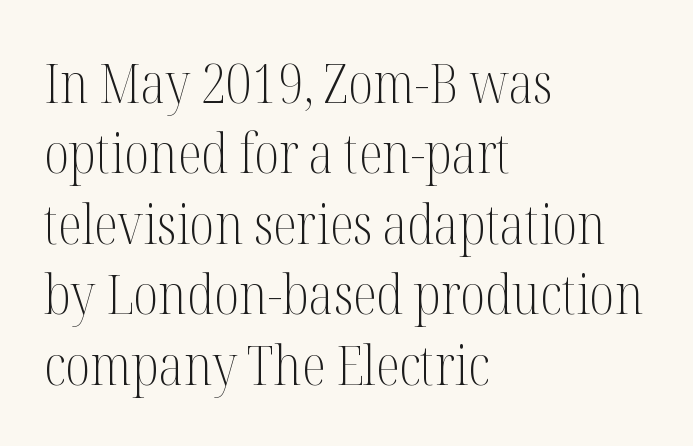
{"serif": "yes", "italic": "no", "bold": "no", "weight": "light", "width": "condensed", "stroke_contrast": "medium", "x_height": "medium", "monospaced": "no", "underline": "no", "align": "left", "line_spacing": "normal", "line_spacing_ratio": 1.28, "letter_spacing": "normal", "letter_spacing_em": 0.0, "glyph_px": 55}
